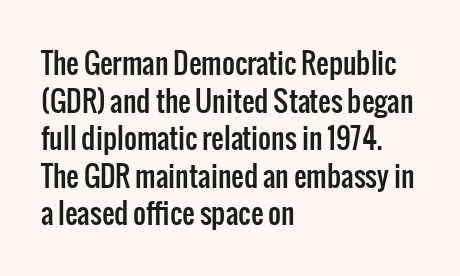
The image shows 28 px condensed sans-serif type, upright; set left-aligned, normal line spacing (1.34x), normal letter spacing, not underlined; low stroke contrast and a medium x-height.
